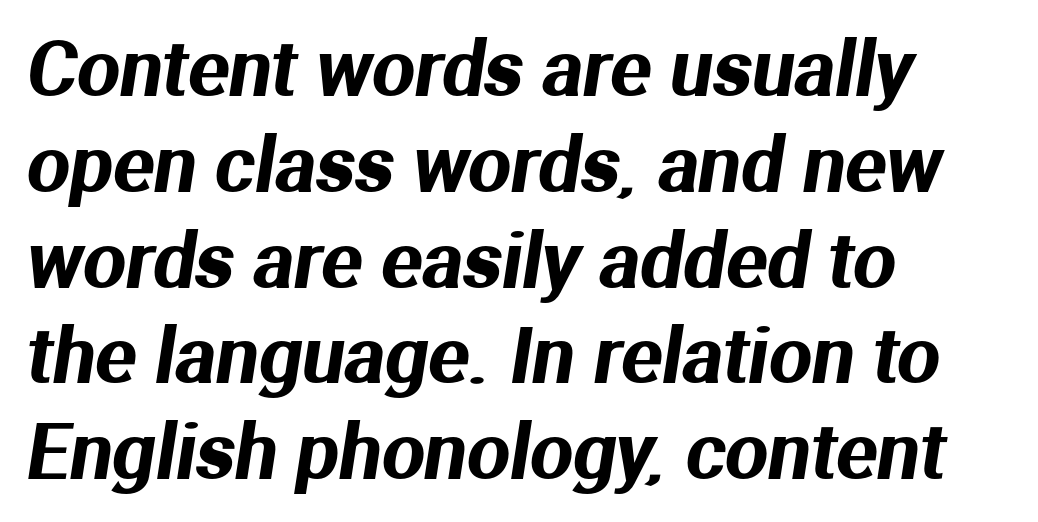
What stands out about the letter spacing? Nothing — it is the standard amount. Regarding serifs, this sample does without them. One glance says typical: line gaps are just what's usual. This sample is left-justified, so line endings fall wherever the words run out. Is this a fixed-width face? No — the glyphs have proportional, varying widths. Underline: absent.
